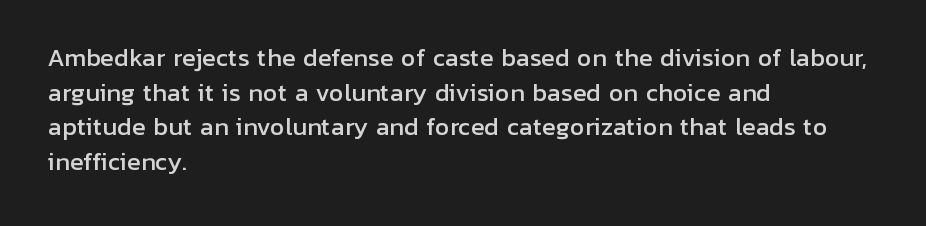
Students, observe: this is what conventionally led text looks like. Has an underline been added? It has not. Words appear dense and cohesive because spacing is normal. If you drew a ruler down the left edge, every line would touch it.
